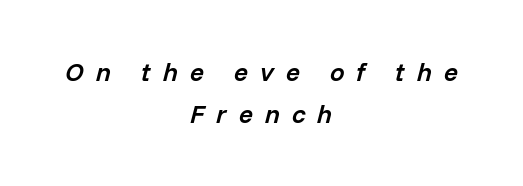
{"italic": "yes", "lean": "right", "slant_degrees": 14, "bold": "semi", "underline": "no", "align": "center", "line_spacing": "normal", "line_spacing_ratio": 1.62, "letter_spacing": "wide", "letter_spacing_em": 0.46, "glyph_px": 26}
